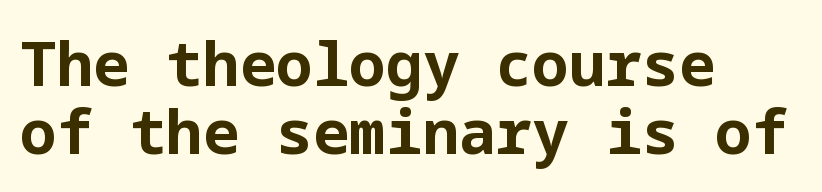
The image shows 61 px bold sans-serif type, upright; set left-aligned, tight line spacing (1.11x), normal letter spacing, not underlined; low stroke contrast and a medium x-height.
